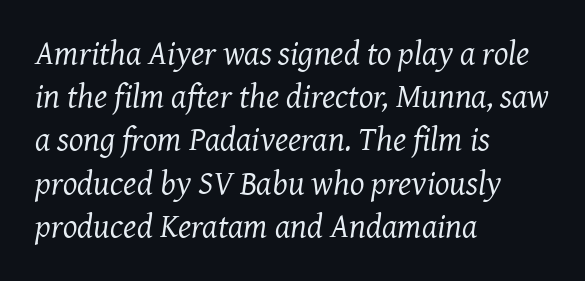
Standard letterfit; no display-style spreading of the glyphs. These lines are rendered in a variable-pitch font. This rendering uses left alignment, leaving the right contour irregular. A typesetter would mark this as italic. Each stroke keeps to a modest, everyday thickness or less. Regular leading.
